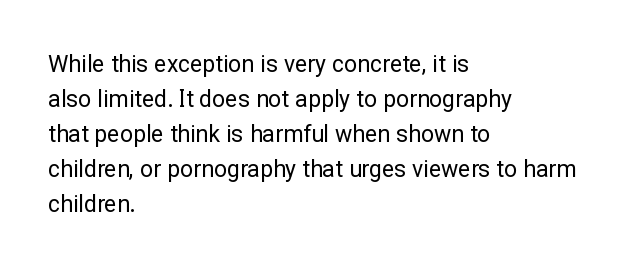
The image shows 23 px text type, upright; set left-aligned, normal line spacing (1.52x), normal letter spacing, not underlined.
